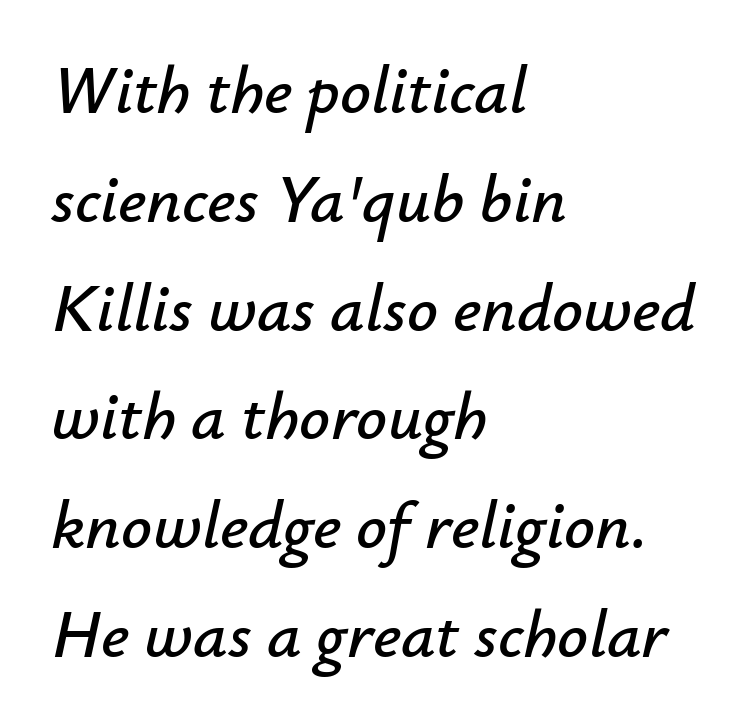
The image shows 68 px text type, italic (leaning right); set left-aligned, normal line spacing (1.6x), normal letter spacing, not underlined; low stroke contrast and a small x-height.
